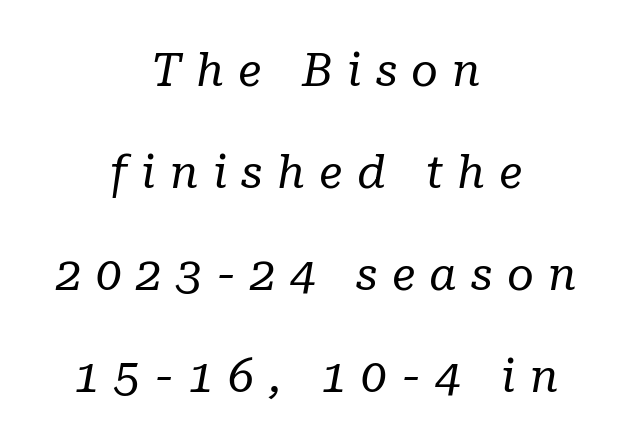
{"serif": "yes", "italic": "yes", "lean": "right", "slant_degrees": 10, "bold": "no", "weight": "regular", "width": "normal", "stroke_contrast": "low", "x_height": "medium", "monospaced": "no", "underline": "no", "align": "center", "line_spacing": "loose", "line_spacing_ratio": 2.22, "letter_spacing": "wide", "letter_spacing_em": 0.31, "glyph_px": 46}
